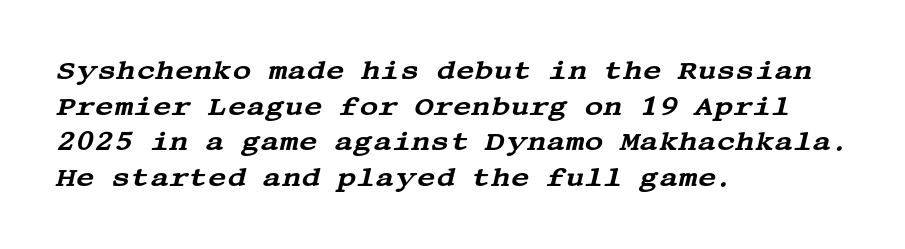
The face used here has a pronounced slope to its letters. One-word summary of the alignment: left. Decoration check: the copy has no underline. Spacing between characters is what you'd get straight out of the box. Interline gaps are of average width in this sample.
